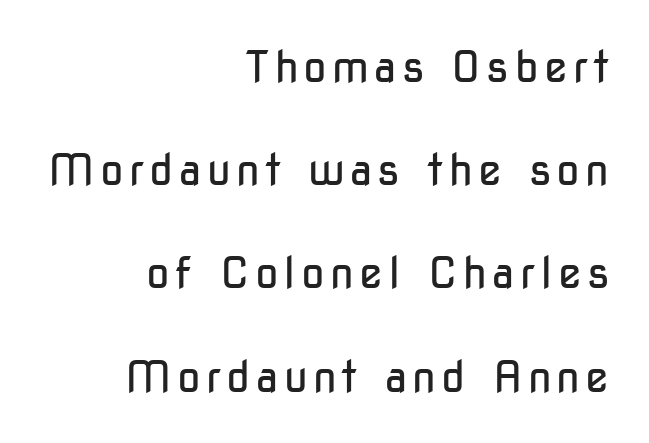
Q: Is the text bold? A: No.
Q: Is the text italic (slanted)? A: No, it is upright.
Q: Is the typeface a serif or a sans-serif typeface? A: Sans-serif.
Q: Is the text underlined? A: No.
Q: How is the paragraph aligned? A: Right-aligned.
Q: Is the spacing between lines tight, normal or loose? A: Loose.
Q: Width (condensed, normal, or wide)? A: Condensed.
Q: Stroke contrast? A: Low.
Q: x-height? A: Medium.
Q: Monospaced? A: No.
